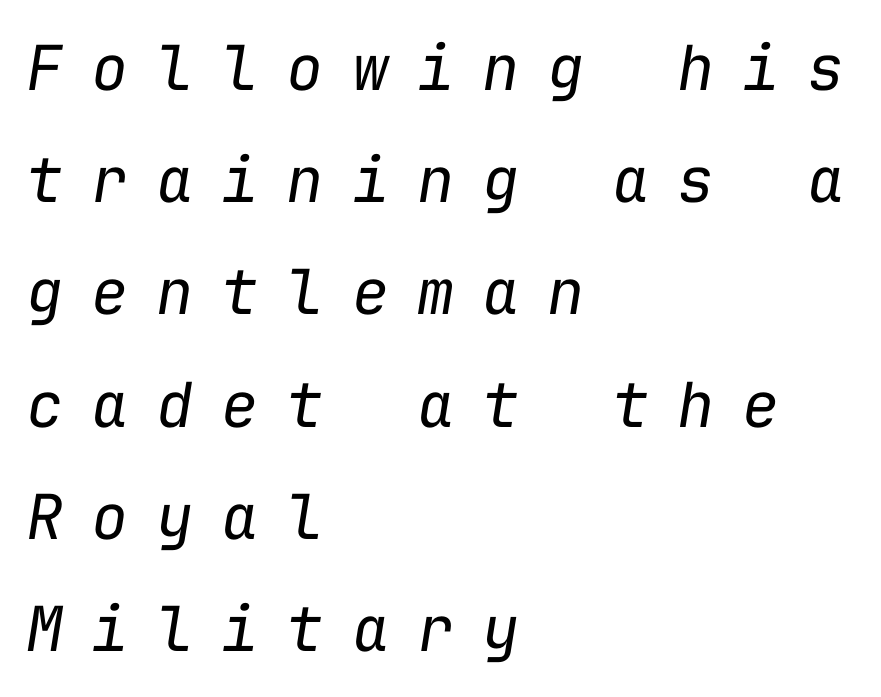
Rule under the text: the space is simply empty. Is the type slanted? Yes — the strokes lean at a clear angle. Is the type heavy? It reads as light-to-regular instead. The gaps between neighbouring characters are conspicuously large. Spacing verdict: monospaced, one width for all characters.
